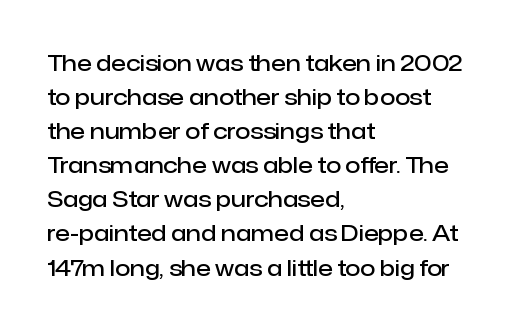
Students, note that the glyphs here touch the page at normal intervals. The line-height multiplier appears to be the usual default. Horizontal alignment here is leftward, the default for most running prose. Descenders are the only things crossing below the line. A bit beefed up — I'd call it semibold rather than bold. You can tell it's not italic because the verticals are truly vertical.
